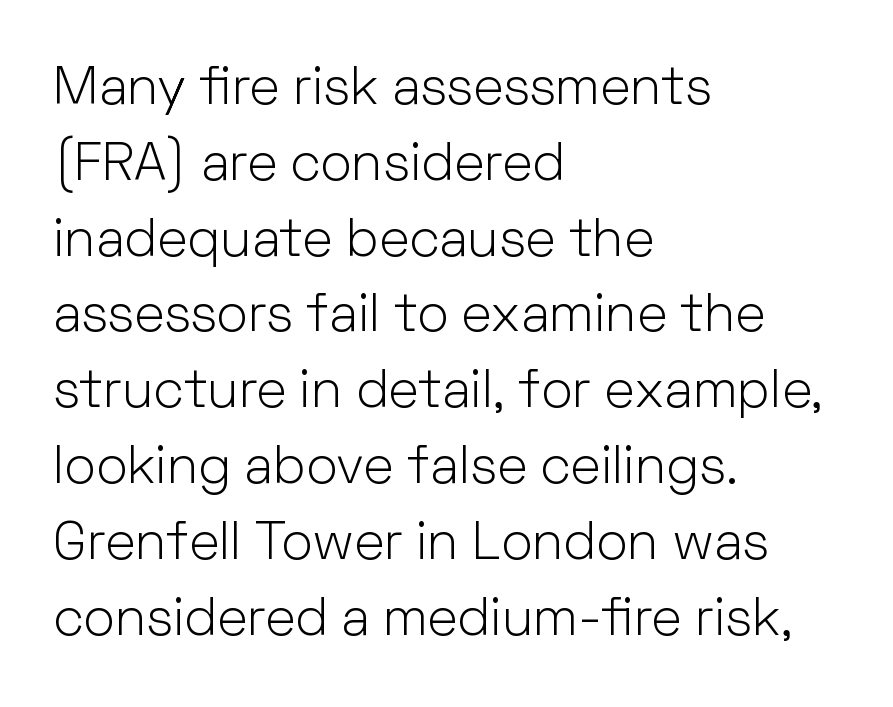
The image shows 53 px light sans-serif type, upright; set left-aligned, normal line spacing (1.43x), normal letter spacing, not underlined; low stroke contrast and a medium x-height.
